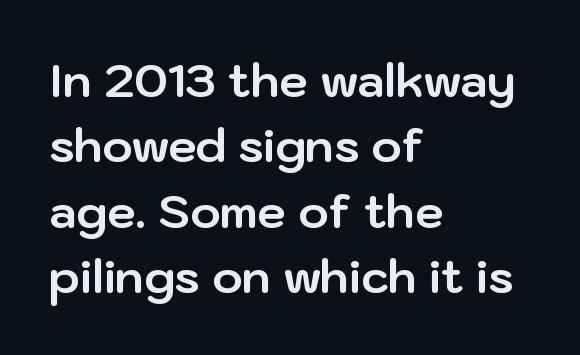
Q: Is the text bold? A: Yes.
Q: Is the text italic (slanted)? A: No, it is upright.
Q: Is the typeface a serif or a sans-serif typeface? A: Sans-serif.
Q: Is the text underlined? A: No.
Q: How is the paragraph aligned? A: Left-aligned.
Q: Is the spacing between letters normal or unusually wide? A: Normal.
Q: Is the spacing between lines tight, normal or loose? A: Normal.
Q: Width (condensed, normal, or wide)? A: Normal.
Q: Stroke contrast? A: Low.
Q: x-height? A: Medium.
Q: Monospaced? A: No.
